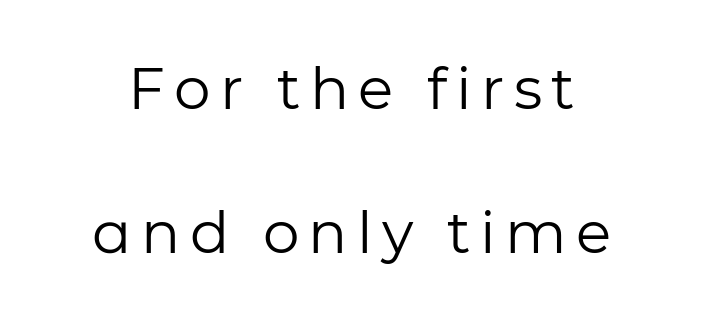
The image shows 58 px regular-weight sans-serif type, upright; set loose line spacing (2.48x), not underlined; low stroke contrast and a medium x-height.
